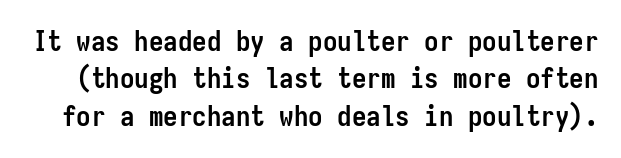
Q: Is the text bold? A: Yes.
Q: Is the text italic (slanted)? A: No, it is upright.
Q: Is the typeface a serif or a sans-serif typeface? A: Sans-serif.
Q: Is the text underlined? A: No.
Q: Is the spacing between letters normal or unusually wide? A: Normal.
Q: Is the spacing between lines tight, normal or loose? A: Normal.
Q: Width (condensed, normal, or wide)? A: Condensed.
Q: Stroke contrast? A: Low.
Q: x-height? A: Medium.
Q: Monospaced? A: Yes.
